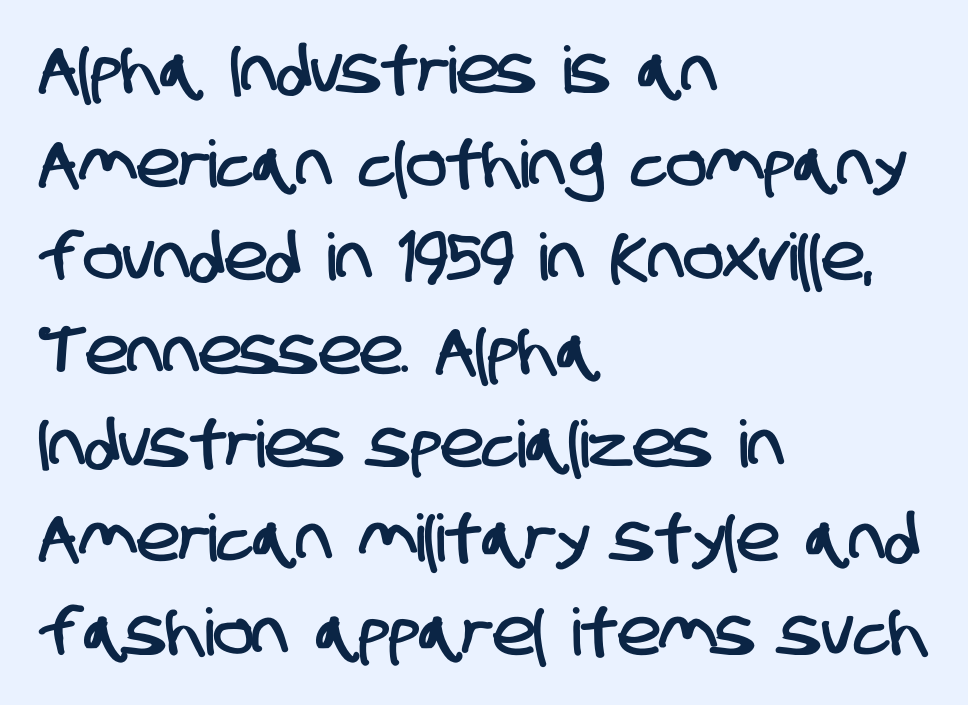
{"serif": "no", "width": "condensed", "stroke_contrast": "low", "x_height": "large", "monospaced": "no", "underline": "no", "align": "left", "line_spacing": "normal", "line_spacing_ratio": 1.44, "letter_spacing": "normal", "letter_spacing_em": 0.0, "glyph_px": 65}
